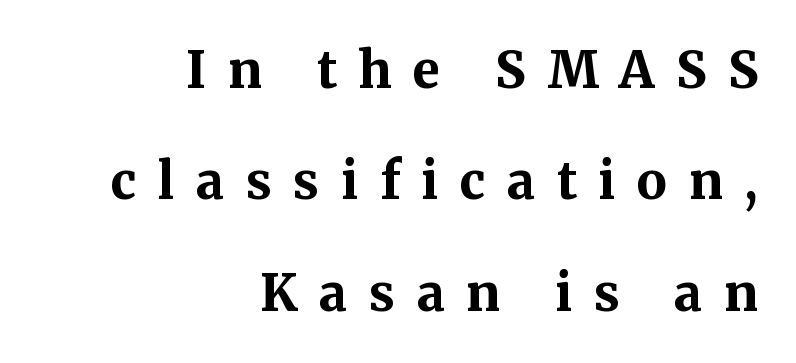
The image shows 50 px bold serif type, upright; set right-aligned, loose line spacing (2.23x), unusually wide letter spacing (+0.43 em), not underlined; medium stroke contrast and a medium x-height.
